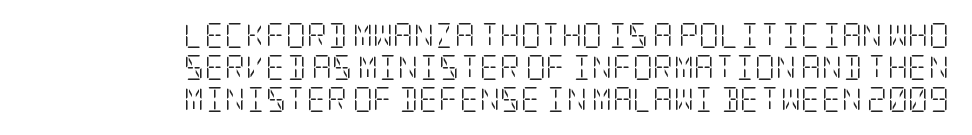
Honestly, the row spacing looks completely unremarkable. Each line ends at the same right margin while the left side varies. Characters remain perfectly vertical along every line. Honestly, the letter spacing is just normal — you wouldn't notice it. Compared with a typical body face, this is equally light or lighter still. Only glyphs here, with clear space below each row.
